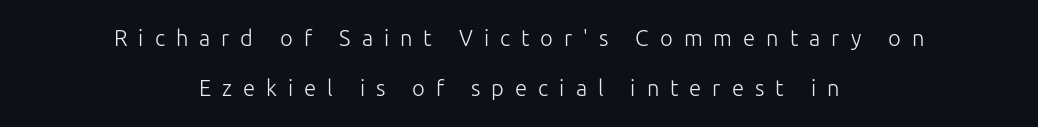
The image shows 22 px text type, upright; set centered, loose line spacing (2.27x), unusually wide letter spacing (+0.5 em), not underlined.
